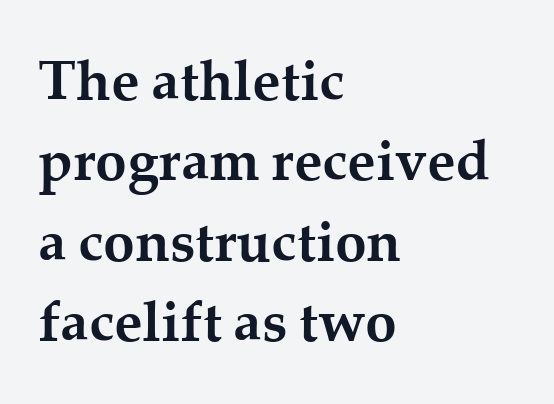
{"serif": "yes", "italic": "no", "bold": "yes", "weight": "semibold", "width": "normal", "stroke_contrast": "medium", "x_height": "medium", "monospaced": "no", "underline": "no", "align": "left", "line_spacing": "normal", "line_spacing_ratio": 1.41, "letter_spacing": "normal", "letter_spacing_em": 0.0, "glyph_px": 57}
